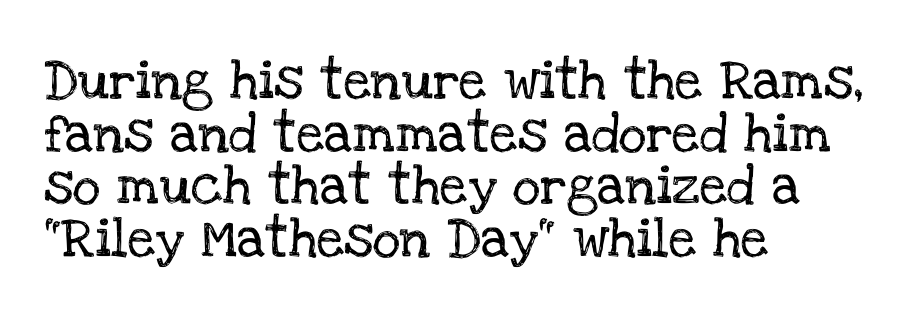
The image shows 39 px serif type, upright; set left-aligned, normal line spacing (1.35x), normal letter spacing, not underlined; low stroke contrast and a large x-height.
